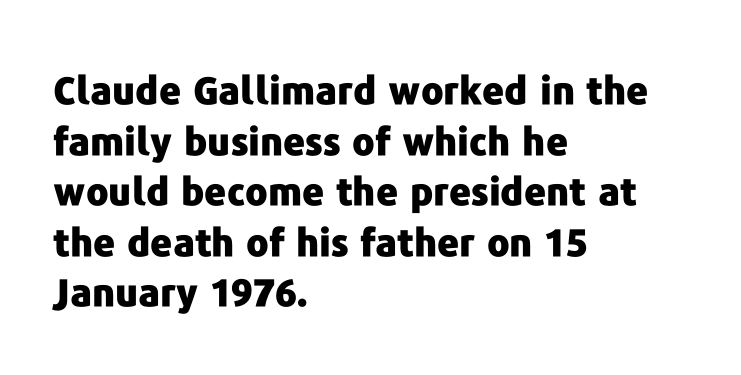
{"serif": "no", "italic": "no", "bold": "yes", "weight": "heavy", "width": "normal", "stroke_contrast": "low", "x_height": "medium", "monospaced": "no", "underline": "no", "align": "left", "line_spacing": "normal", "line_spacing_ratio": 1.33, "letter_spacing": "normal", "letter_spacing_em": 0.0, "glyph_px": 38}
